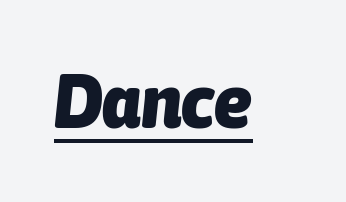
What stands out about the letter spacing? Nothing — it is the standard amount. Italic? Definitely — the glyphs are oblique. The glyphs have the mass of a bold cut. Glance below the letters and you will spot a drawn line.
